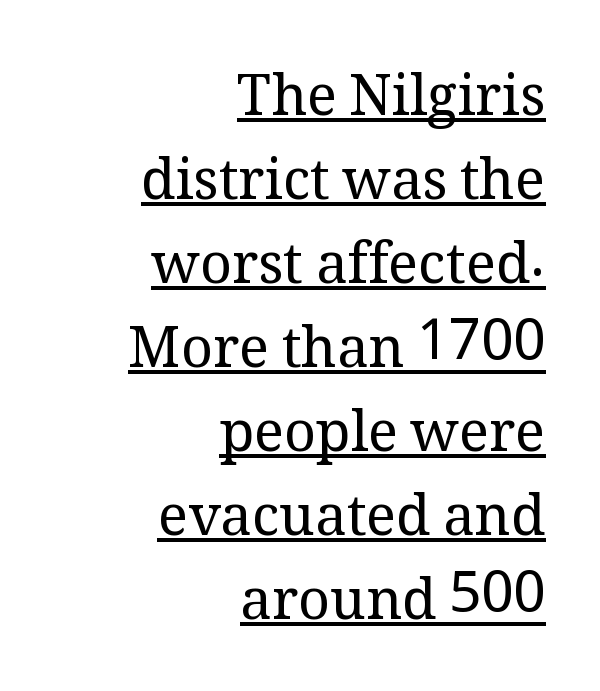
Q: Is the text bold? A: No.
Q: Is the text italic (slanted)? A: No, it is upright.
Q: Is the typeface a serif or a sans-serif typeface? A: Serif.
Q: Is the text underlined? A: Yes.
Q: How is the paragraph aligned? A: Right-aligned.
Q: Is the spacing between letters normal or unusually wide? A: Normal.
Q: Is the spacing between lines tight, normal or loose? A: Normal.
Q: Width (condensed, normal, or wide)? A: Normal.
Q: Stroke contrast? A: Medium.
Q: x-height? A: Medium.
Q: Monospaced? A: No.
